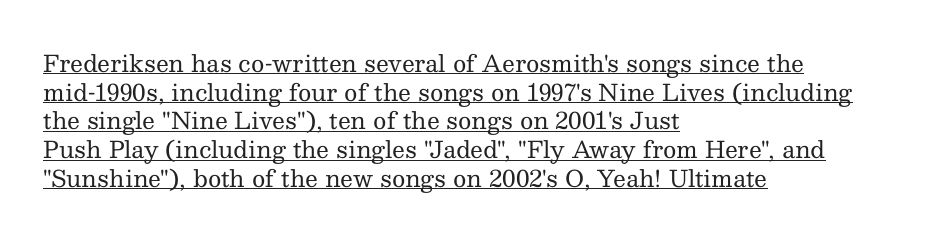
{"italic": "no", "bold": "no", "underline": "yes", "align": "left", "line_spacing": "normal", "line_spacing_ratio": 1.25, "letter_spacing": "normal", "letter_spacing_em": 0.0, "glyph_px": 23}
